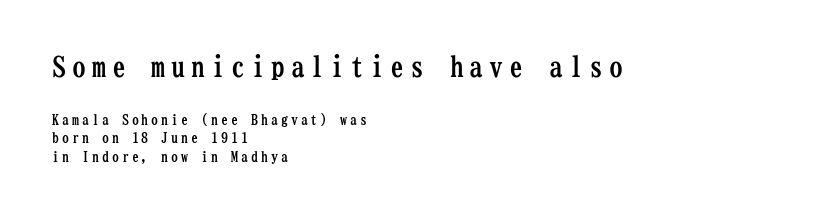
Note: serifs present on the glyphs. This rendering widens character spacing well past its baseline value. The typesetting leans heavy: a genuine bold. The gap between lines stays unmarked. Alignment: flush left. The letters stand upright; this is a roman face.
